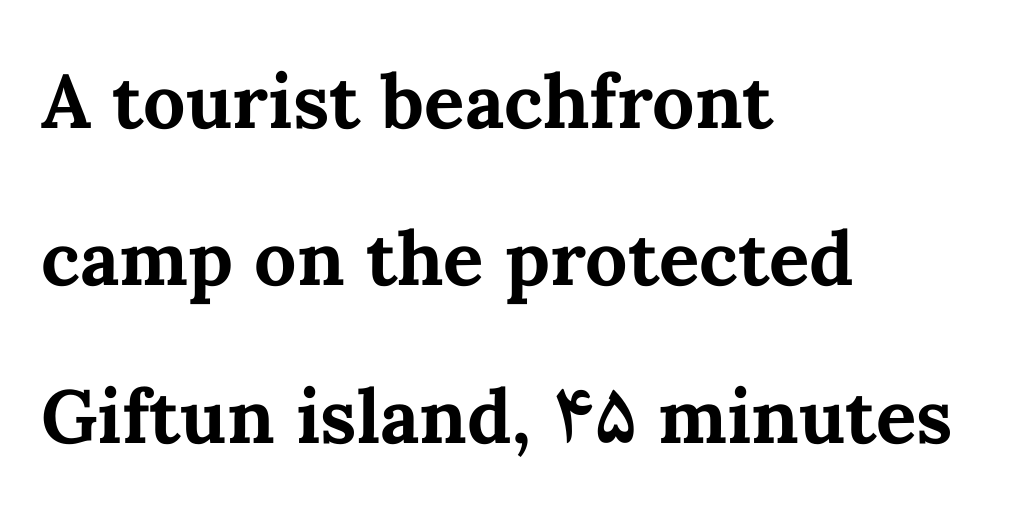
{"italic": "no", "bold": "yes", "weight": "bold", "width": "normal", "stroke_contrast": "medium", "x_height": "medium", "monospaced": "no", "underline": "no", "align": "left", "line_spacing": "loose", "line_spacing_ratio": 2.1, "letter_spacing": "normal", "letter_spacing_em": 0.0, "glyph_px": 75}
